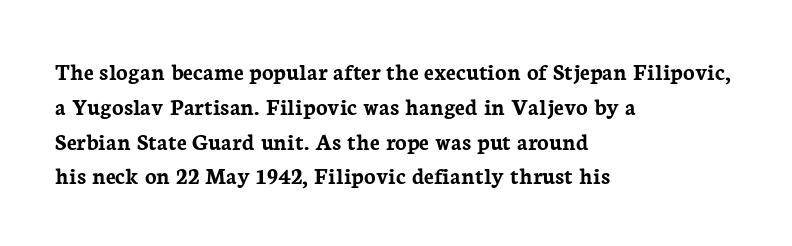
The image shows 24 px bold type, upright; set left-aligned, normal line spacing (1.45x), normal letter spacing, not underlined.
